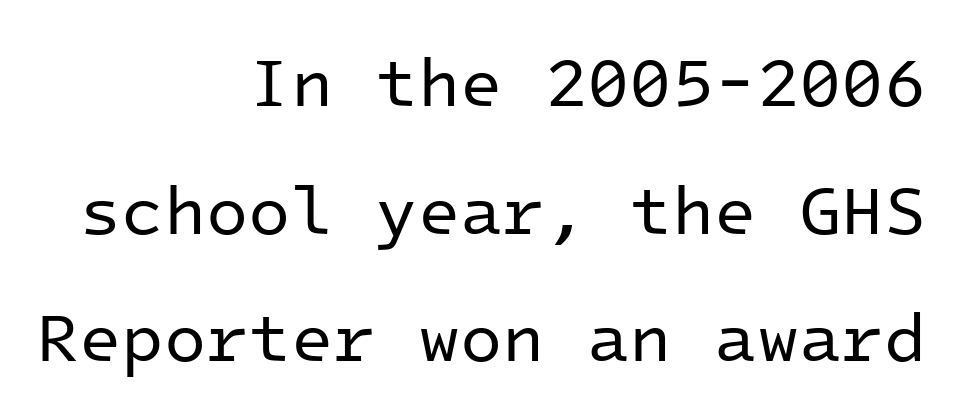
The passage shown is typed in a monospace face where columns stay perfectly aligned. The face used here is rendered with its standard letterfit. Teacher's note: observe the even right margin — that is flush-right alignment. Vertical strokes here are truly vertical. The characters display no serif detailing; their extremities are plain. The specimen omits any rule beneath the text block's lines.
